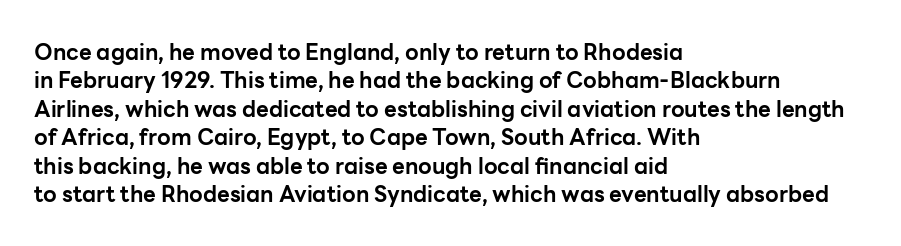
The image shows 22 px bold type, upright; set left-aligned, normal line spacing (1.29x), normal letter spacing, not underlined.
